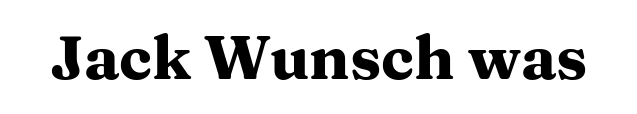
{"serif": "yes", "italic": "no", "bold": "yes", "weight": "heavy", "width": "wide", "stroke_contrast": "medium", "x_height": "medium", "monospaced": "no", "underline": "no", "letter_spacing": "normal", "letter_spacing_em": 0.0, "glyph_px": 61}
